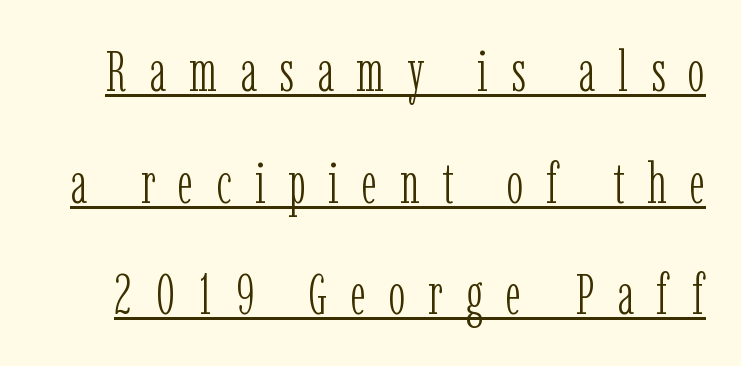
{"serif": "yes", "italic": "no", "bold": "no", "weight": "light", "width": "condensed", "stroke_contrast": "low", "x_height": "medium", "monospaced": "no", "underline": "yes", "line_spacing": "loose", "line_spacing_ratio": 1.96, "letter_spacing": "wide", "letter_spacing_em": 0.4, "glyph_px": 57}
